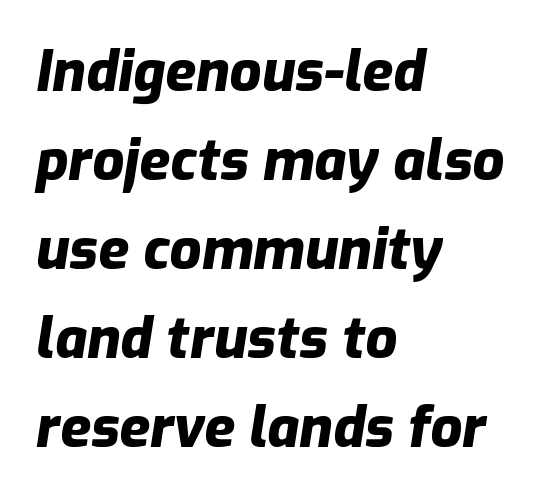
The image shows 56 px heavy type, italic (leaning right); set left-aligned, normal line spacing (1.59x), normal letter spacing, not underlined; low stroke contrast and a medium x-height.
